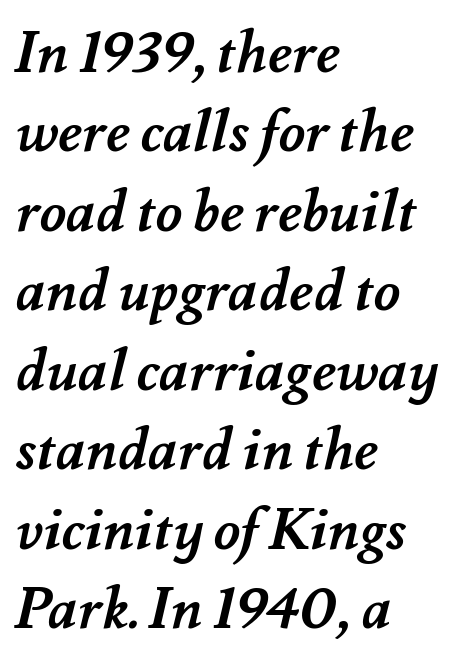
{"bold": "yes", "weight": "semibold", "width": "normal", "stroke_contrast": "medium", "x_height": "small", "monospaced": "no", "underline": "no", "align": "left", "line_spacing": "normal", "line_spacing_ratio": 1.37, "letter_spacing": "normal", "letter_spacing_em": 0.0, "glyph_px": 58}
